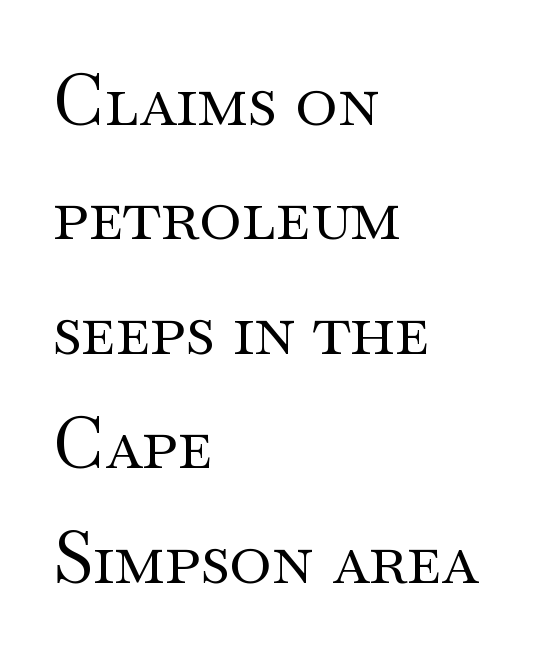
No extra ink here — the face is not bold. Students, note that the glyphs here touch the page at normal intervals. Horizontally, the lines are justified to the leading edge only. Classification — serif.
